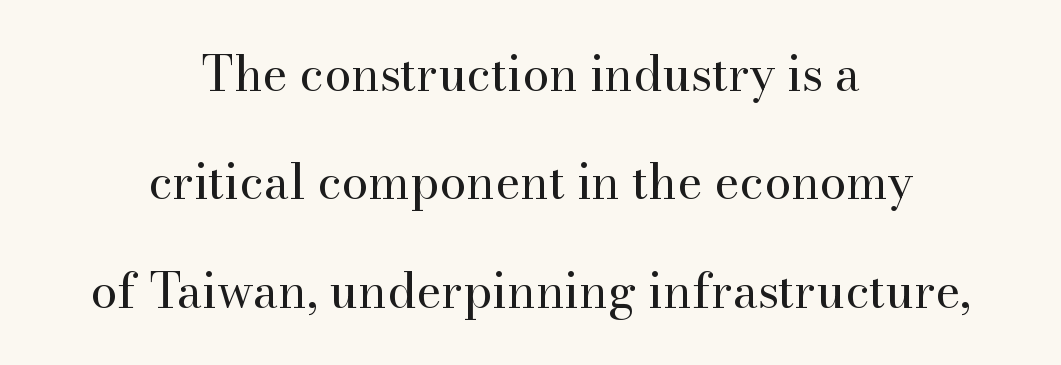
Airy leading. Leftover space on each line is divided equally before and after the words. Posture: straight, roman, zero tilt. The type is set solid horizontally, with unmodified tracking. The passage shown is typed in a proportional face where columns would drift. The gap between lines stays unmarked.
